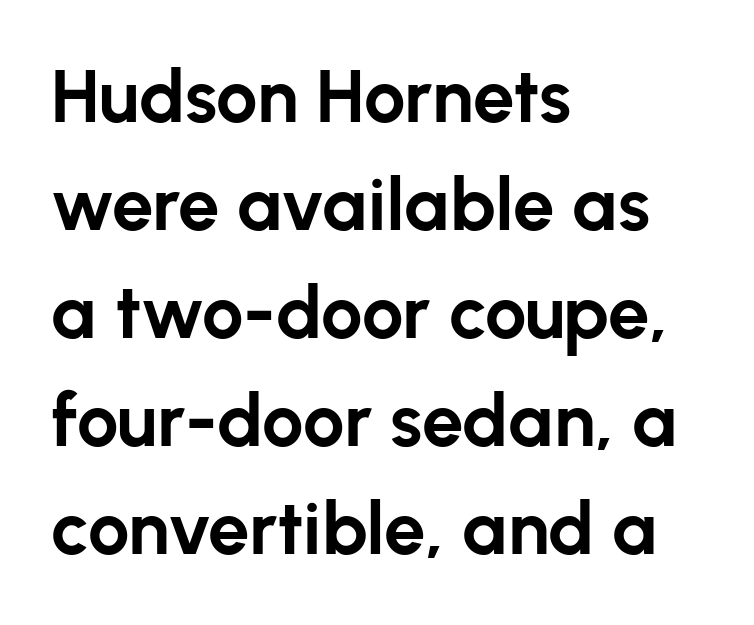
{"serif": "no", "italic": "no", "bold": "yes", "weight": "bold", "width": "normal", "stroke_contrast": "low", "x_height": "medium", "monospaced": "no", "underline": "no", "align": "left", "line_spacing": "normal", "line_spacing_ratio": 1.46, "letter_spacing": "normal", "letter_spacing_em": 0.0, "glyph_px": 74}
